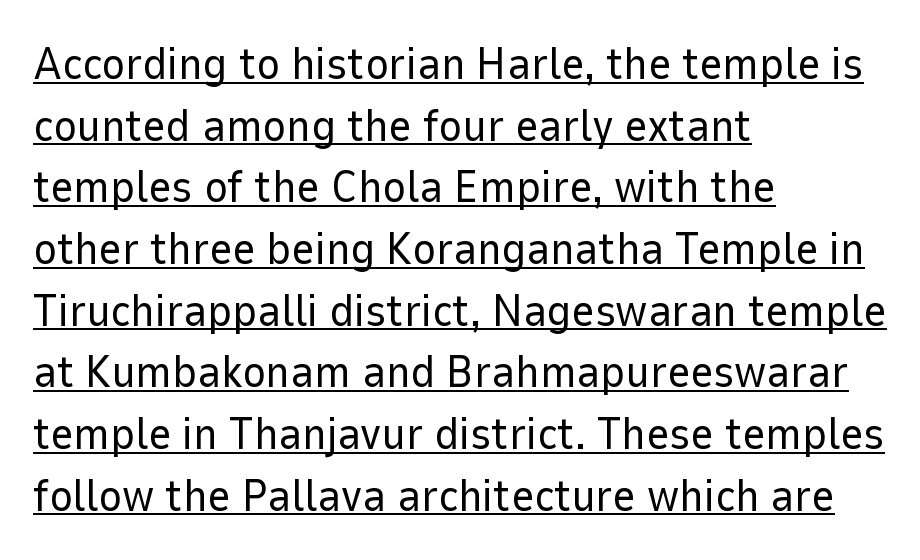
The image shows 45 px regular-weight sans-serif type, upright; set left-aligned, normal line spacing (1.37x), normal letter spacing, underlined; low stroke contrast and a medium x-height.
